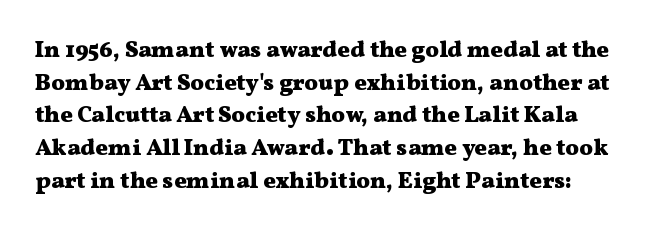
Q: Is the text bold? A: Yes.
Q: Is the text italic (slanted)? A: No, it is upright.
Q: Is the text underlined? A: No.
Q: Is the spacing between letters normal or unusually wide? A: Normal.
Q: Is the spacing between lines tight, normal or loose? A: Normal.
